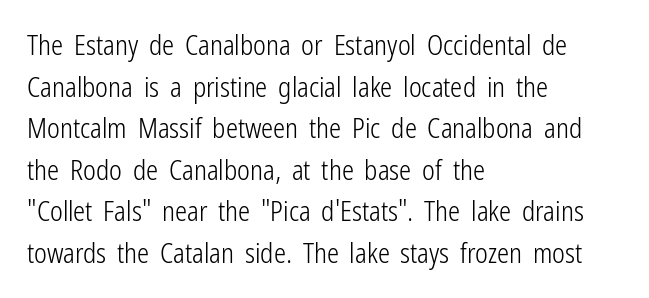
This sample uses an upright cut, with every glyph sitting square on the baseline. Lines of text with bare space underneath. The setting favours the left margin, as ordinary paragraphs usually do. Leading: standard. The typesetting does not lean heavy: it is not bold. You could call the tracking neutral — neither tight nor loose.
